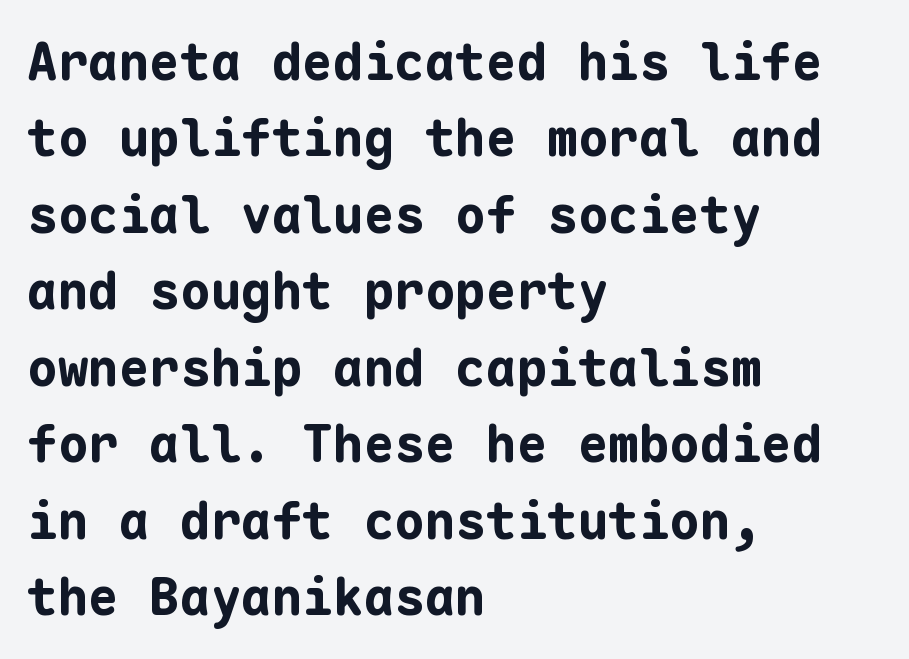
{"serif": "no", "italic": "no", "bold": "yes", "weight": "bold", "width": "normal", "stroke_contrast": "low", "x_height": "medium", "monospaced": "yes", "underline": "no", "align": "left", "line_spacing": "normal", "line_spacing_ratio": 1.5, "letter_spacing": "normal", "letter_spacing_em": 0.0, "glyph_px": 51}
